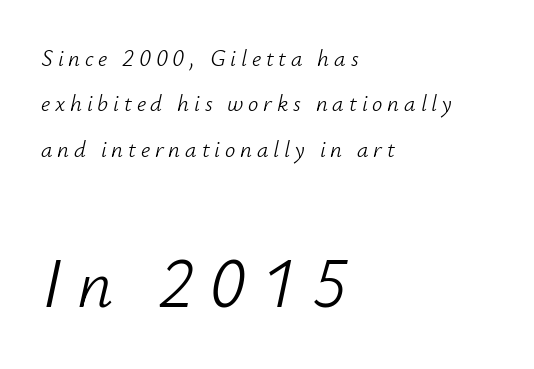
The image shows 70 px light type, italic (leaning right); set left-aligned, loose line spacing (1.97x), unusually wide letter spacing (+0.21 em), not underlined; the second (bottom) block is 3.04x larger; low stroke contrast and a small x-height.
